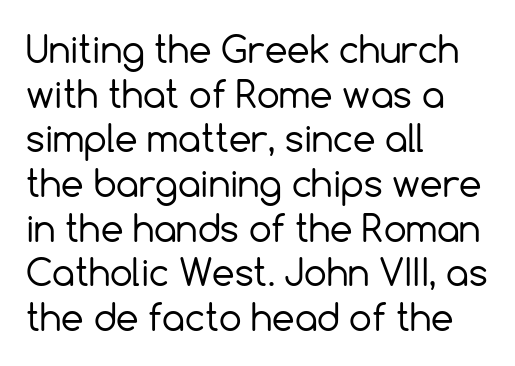
The image shows 36 px regular-weight sans-serif type, upright; set left-aligned, line spacing 1.24x, normal letter spacing, not underlined; a medium x-height.
